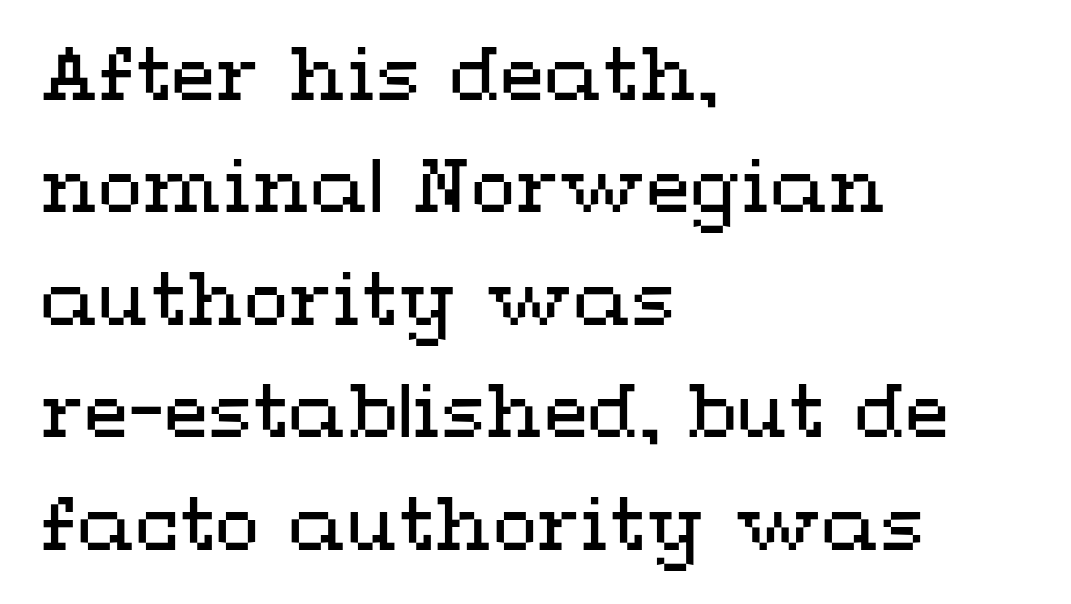
The image shows 73 px regular-weight, wide type, upright; set left-aligned, normal line spacing (1.54x), normal letter spacing, not underlined; medium stroke contrast and a medium x-height.
